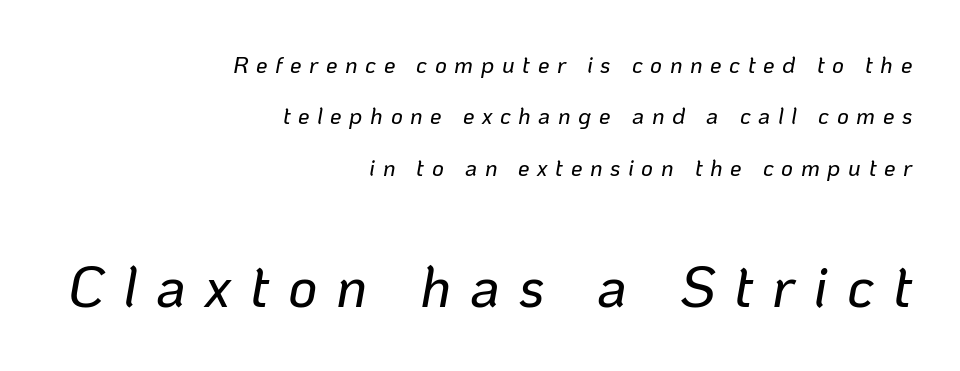
Does the leading feel generous? Absolutely, it's lavish. Words appear elongated and porous because spacing is wide. Which margin do the lines hug? The right one — the left edge is uneven. This is oblique type, the kind used for emphasis or titles. Check under the words: just untouched page. The face used here appears at its bigger size in the lower chunk.
